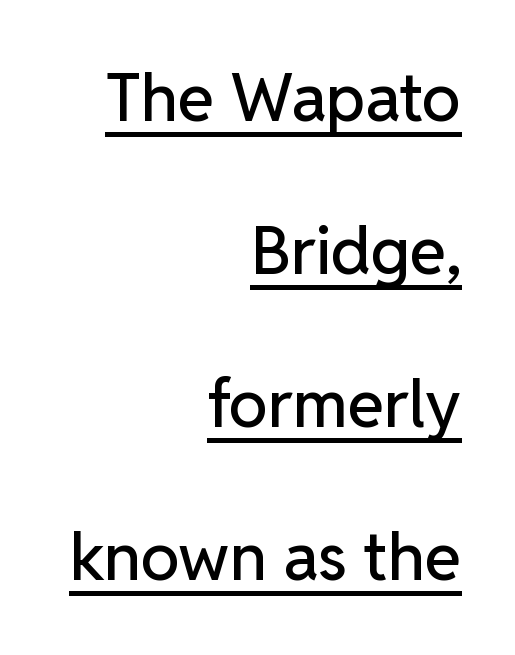
Q: Is the text italic (slanted)? A: No, it is upright.
Q: Is the typeface a serif or a sans-serif typeface? A: Sans-serif.
Q: Is the text underlined? A: Yes.
Q: How is the paragraph aligned? A: Right-aligned.
Q: Is the spacing between letters normal or unusually wide? A: Normal.
Q: Is the spacing between lines tight, normal or loose? A: Loose.
Q: Width (condensed, normal, or wide)? A: Normal.
Q: Stroke contrast? A: Low.
Q: x-height? A: Medium.
Q: Monospaced? A: No.
